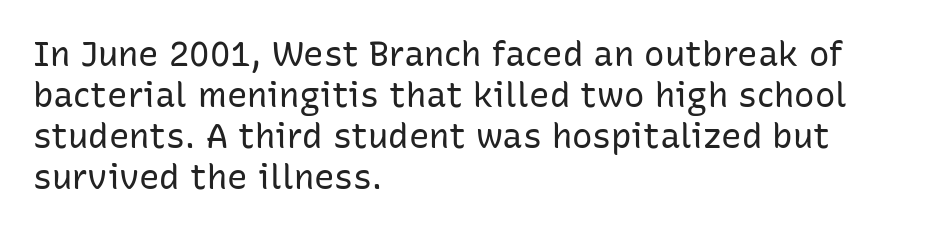
Q: Is the text bold? A: No.
Q: Is the text italic (slanted)? A: No, it is upright.
Q: Is the typeface a serif or a sans-serif typeface? A: Sans-serif.
Q: Is the text underlined? A: No.
Q: How is the paragraph aligned? A: Left-aligned.
Q: Is the spacing between letters normal or unusually wide? A: Normal.
Q: Width (condensed, normal, or wide)? A: Normal.
Q: Stroke contrast? A: Low.
Q: x-height? A: Medium.
Q: Monospaced? A: No.
